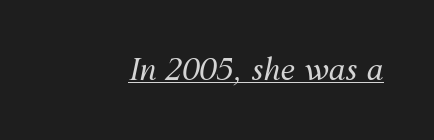
The typesetting does not lean heavy: it is not bold. These lines are rendered in a variable-pitch font. The horizontal fit of the characters is conventional and even. Observe the lean: these are italic letterforms. The rendered words wear a rule along their underside.
